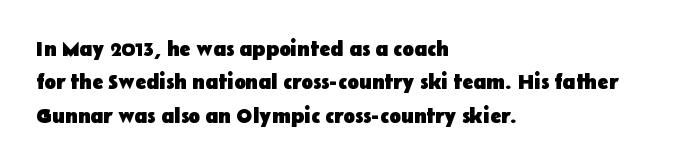
Q: Is the text bold? A: Yes.
Q: Is the text italic (slanted)? A: No, it is upright.
Q: Is the text underlined? A: No.
Q: How is the paragraph aligned? A: Left-aligned.
Q: Is the spacing between letters normal or unusually wide? A: Normal.
Q: Is the spacing between lines tight, normal or loose? A: Normal.
